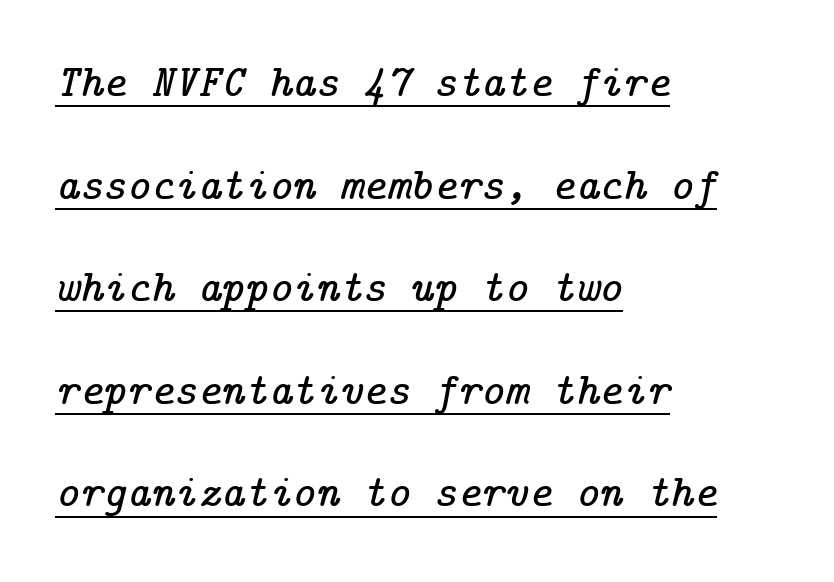
Q: Is the text italic (slanted)? A: Yes, it leans right by about 14 degrees.
Q: Is the typeface a serif or a sans-serif typeface? A: Serif.
Q: Is the text underlined? A: Yes.
Q: How is the paragraph aligned? A: Left-aligned.
Q: Is the spacing between letters normal or unusually wide? A: Normal.
Q: Is the spacing between lines tight, normal or loose? A: Loose.
Q: Width (condensed, normal, or wide)? A: Normal.
Q: Stroke contrast? A: Low.
Q: x-height? A: Medium.
